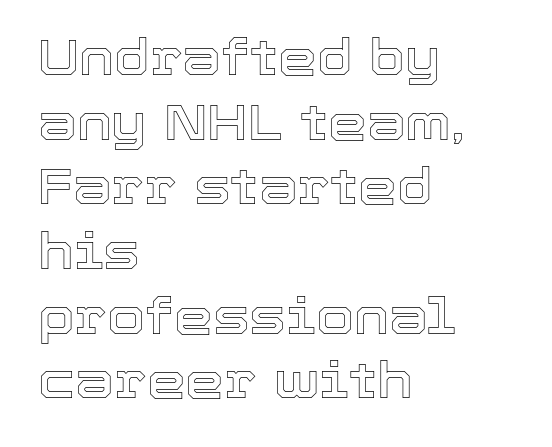
The image shows 49 px text type, upright; set left-aligned, normal line spacing (1.32x), normal letter spacing, not underlined; a medium x-height.
